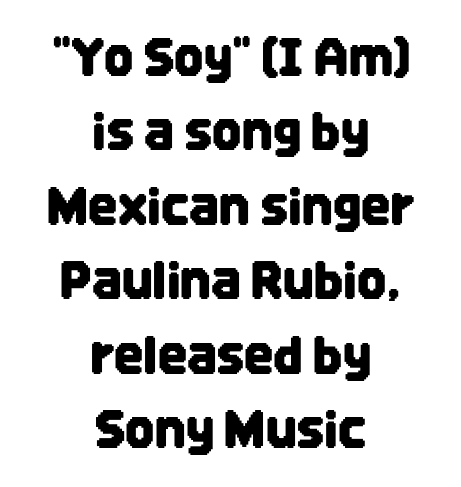
The image shows 51 px condensed sans-serif type, upright; set centered, normal line spacing (1.46x), normal letter spacing, not underlined; low stroke contrast and a large x-height.
